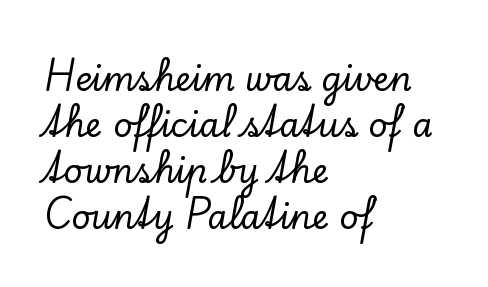
The image shows 33 px serif type; set left-aligned, normal line spacing (1.39x), normal letter spacing, not underlined; low stroke contrast and a small x-height.
